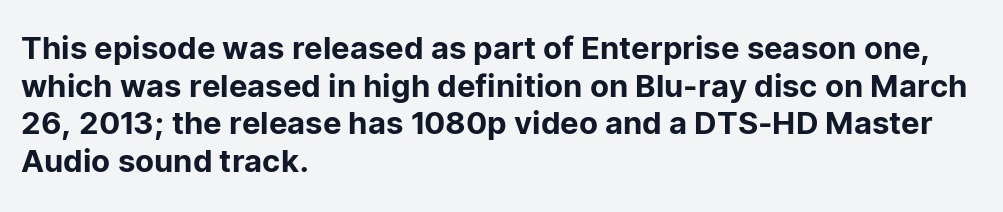
{"serif": "no", "italic": "no", "width": "normal", "stroke_contrast": "low", "x_height": "medium", "monospaced": "no", "underline": "no", "align": "left", "line_spacing_ratio": 1.21, "letter_spacing": "normal", "letter_spacing_em": 0.0, "glyph_px": 31}
